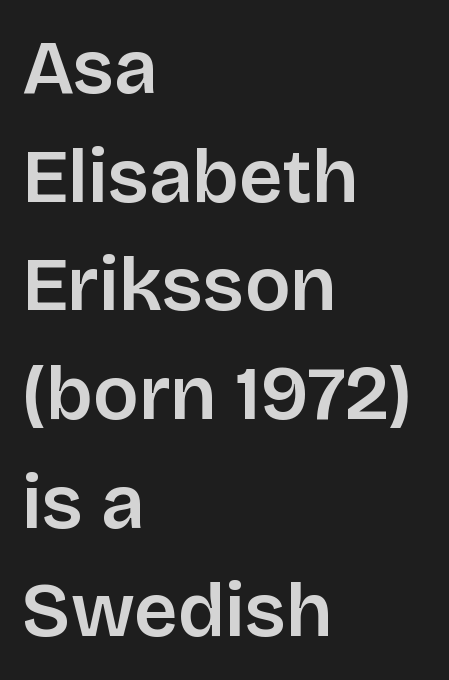
The image shows 76 px sans-serif type, upright; set left-aligned, normal line spacing (1.43x), normal letter spacing, not underlined; low stroke contrast and a large x-height.
